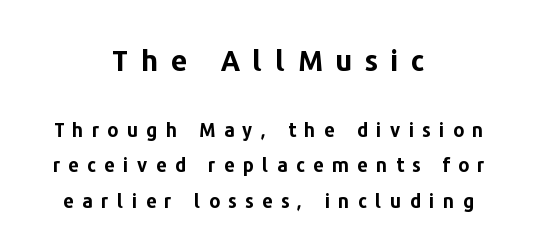
The image shows 29 px bold sans-serif type, upright; set centered, line spacing 1.88x, unusually wide letter spacing (+0.44 em), not underlined; the first (top) block is 1.53x larger; low stroke contrast and a medium x-height.
